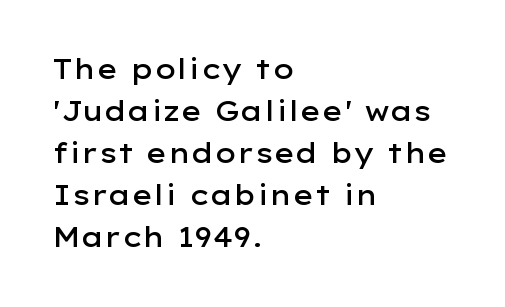
Q: Is the text bold? A: Semi-bold.
Q: Is the text italic (slanted)? A: No, it is upright.
Q: Is the text underlined? A: No.
Q: How is the paragraph aligned? A: Left-aligned.
Q: Is the spacing between letters normal or unusually wide? A: Normal.
Q: Is the spacing between lines tight, normal or loose? A: Normal.
